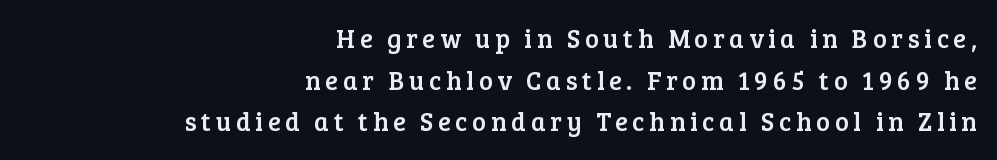
{"italic": "no", "underline": "no", "align": "right", "line_spacing": "normal", "line_spacing_ratio": 1.6, "glyph_px": 26}
